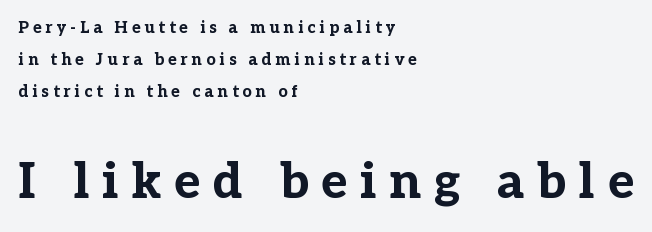
{"serif": "yes", "italic": "no", "bold": "yes", "weight": "bold", "width": "normal", "stroke_contrast": "low", "x_height": "medium", "monospaced": "no", "underline": "no", "align": "left", "line_spacing": "loose", "line_spacing_ratio": 2.0, "letter_spacing": "wide", "letter_spacing_em": 0.26, "larger_block": "second", "size_ratio": 3.06, "glyph_px": 49}
